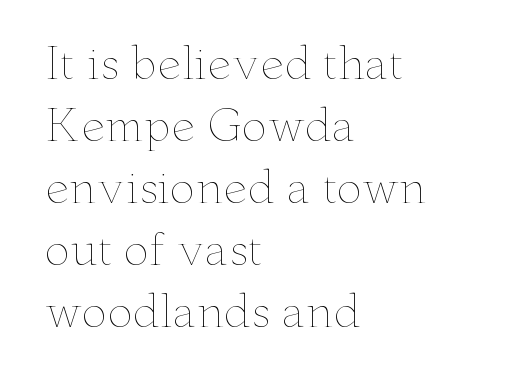
Q: Is the text bold? A: No.
Q: Is the text italic (slanted)? A: No, it is upright.
Q: Is the text underlined? A: No.
Q: How is the paragraph aligned? A: Left-aligned.
Q: Is the spacing between letters normal or unusually wide? A: Normal.
Q: Is the spacing between lines tight, normal or loose? A: Normal.
Q: Width (condensed, normal, or wide)? A: Wide.
Q: Stroke contrast? A: Low.
Q: x-height? A: Small.
Q: Monospaced? A: No.
